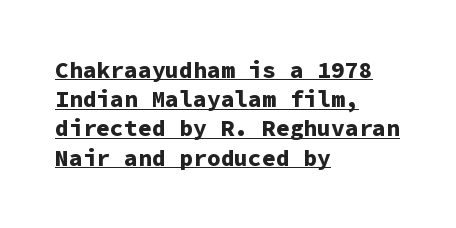
Q: Is the text bold? A: Yes.
Q: Is the text italic (slanted)? A: No, it is upright.
Q: Is the text underlined? A: Yes.
Q: How is the paragraph aligned? A: Left-aligned.
Q: Is the spacing between letters normal or unusually wide? A: Normal.
Q: Is the spacing between lines tight, normal or loose? A: Normal.
